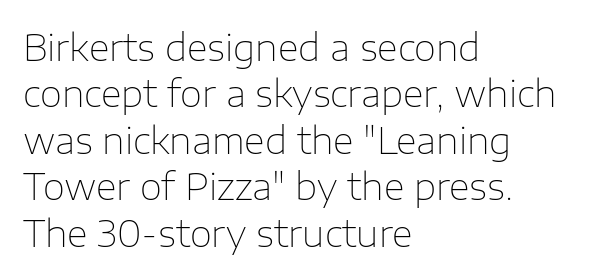
Q: Is the text bold? A: No.
Q: Is the text italic (slanted)? A: No, it is upright.
Q: Is the typeface a serif or a sans-serif typeface? A: Sans-serif.
Q: Is the text underlined? A: No.
Q: How is the paragraph aligned? A: Left-aligned.
Q: Is the spacing between letters normal or unusually wide? A: Normal.
Q: Is the spacing between lines tight, normal or loose? A: Normal.
Q: Width (condensed, normal, or wide)? A: Normal.
Q: Stroke contrast? A: Low.
Q: x-height? A: Medium.
Q: Monospaced? A: No.
